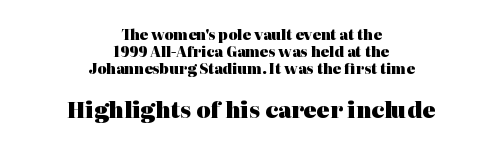
Typesetter's note — lower block bumped up in size, upper block left smaller. The whitespace from short lines is split evenly between both sides. The rendering uses a bold face; every stroke is thick and dark. Words appear dense and cohesive because spacing is normal. A clean baseline with only descenders dipping below it.
